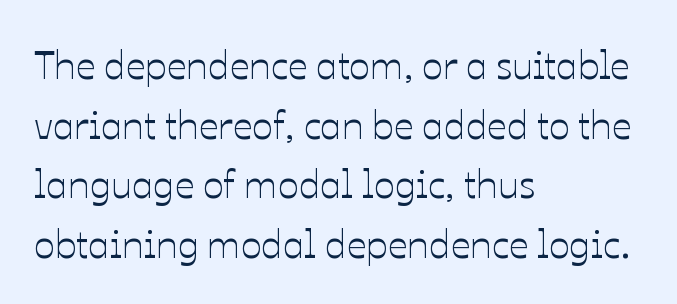
The image shows 39 px text type, upright; set left-aligned, normal line spacing (1.53x), normal letter spacing, not underlined; low stroke contrast and a medium x-height.
